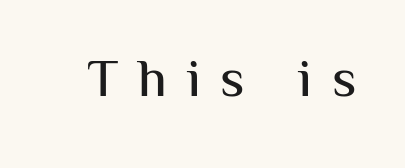
The axis of the letterforms is exactly vertical. The face used here is rendered with a markedly widened letterfit. Varying glyph widths throughout — classic text-font behaviour. Clear beneath every line of the passage.
